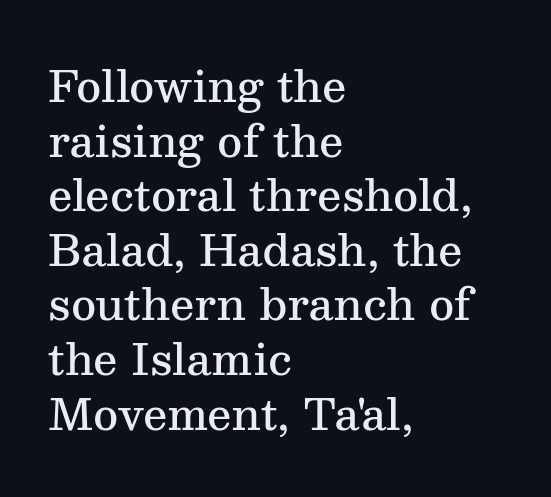
{"serif": "yes", "italic": "no", "bold": "semi", "weight": "semibold", "width": "normal", "stroke_contrast": "medium", "x_height": "medium", "monospaced": "no", "underline": "no", "align": "left", "line_spacing": "normal", "line_spacing_ratio": 1.27, "letter_spacing": "normal", "letter_spacing_em": 0.0, "glyph_px": 43}
